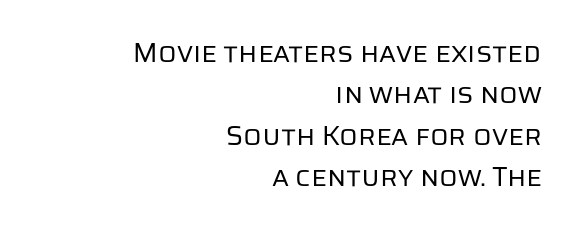
Q: Is the text bold? A: No.
Q: Is the text italic (slanted)? A: No, it is upright.
Q: Is the text underlined? A: No.
Q: How is the paragraph aligned? A: Right-aligned.
Q: Is the spacing between letters normal or unusually wide? A: Normal.
Q: Is the spacing between lines tight, normal or loose? A: Normal.
